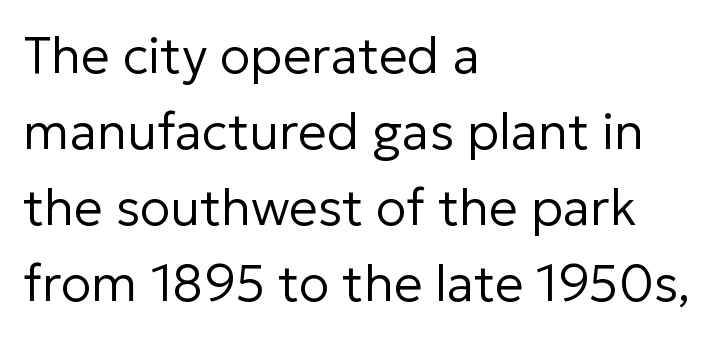
{"serif": "no", "italic": "no", "bold": "no", "weight": "regular", "width": "normal", "stroke_contrast": "low", "x_height": "medium", "monospaced": "no", "underline": "no", "align": "left", "line_spacing": "normal", "line_spacing_ratio": 1.49, "letter_spacing": "normal", "letter_spacing_em": 0.0, "glyph_px": 51}
